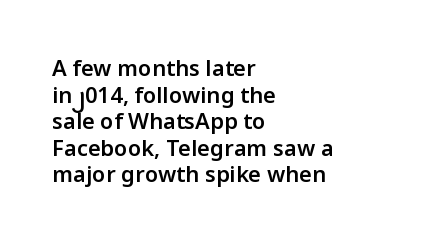
The image shows 22 px text type, upright; set left-aligned, line spacing 1.21x, normal letter spacing, not underlined.
